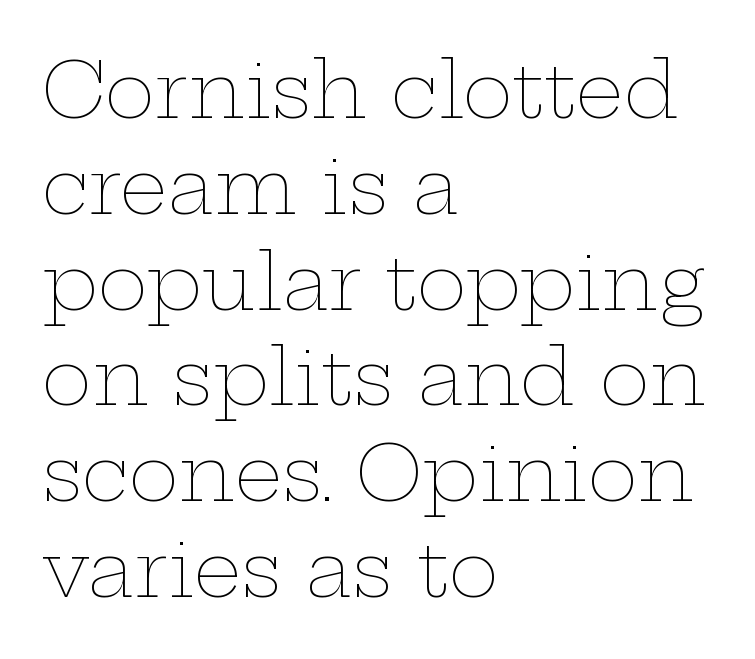
{"italic": "no", "bold": "no", "weight": "thin", "width": "wide", "stroke_contrast": "low", "x_height": "medium", "monospaced": "no", "underline": "no", "align": "left", "line_spacing": "normal", "line_spacing_ratio": 1.26, "letter_spacing": "normal", "letter_spacing_em": 0.0, "glyph_px": 76}
